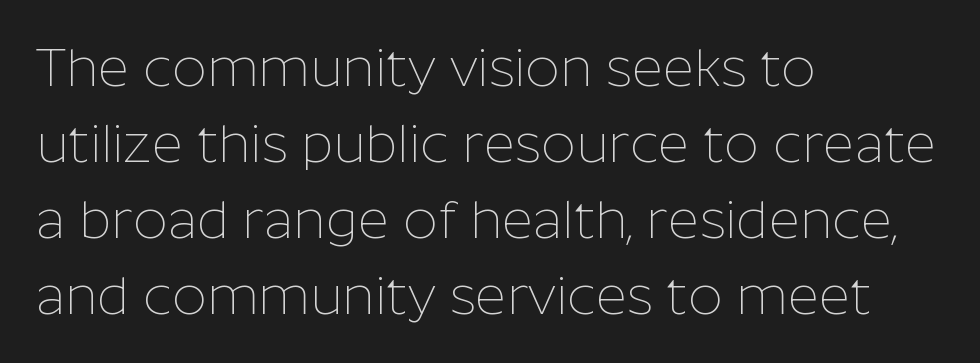
Line starts are locked; line ends wander. The foot of each line stays bare and open. The characters are drawn with everyday or finer stroke widths. Students, note that the glyphs here touch the page at normal intervals. No italicization has been applied; the sample stays upright.
